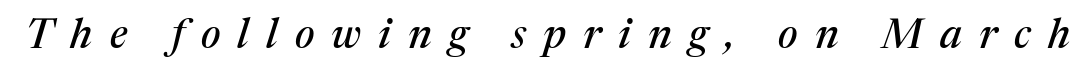
Proportional: the letters do not fall into vertical columns. Glyph-to-glyph distance is far greater than everyday printed text. Yep, those are serifs on the letters. Lines of text with bare space underneath.
